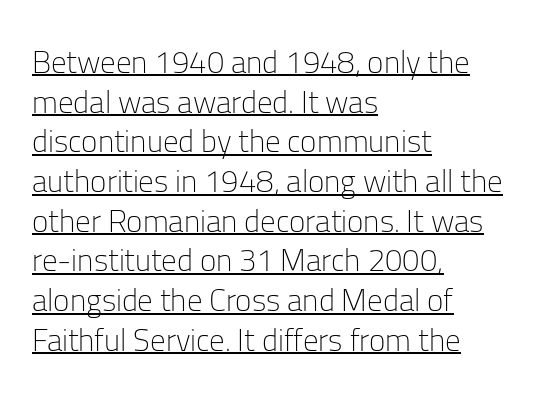
Q: Is the text bold? A: No.
Q: Is the text italic (slanted)? A: No, it is upright.
Q: Is the typeface a serif or a sans-serif typeface? A: Sans-serif.
Q: Is the text underlined? A: Yes.
Q: How is the paragraph aligned? A: Left-aligned.
Q: Is the spacing between letters normal or unusually wide? A: Normal.
Q: Is the spacing between lines tight, normal or loose? A: Normal.
Q: Width (condensed, normal, or wide)? A: Normal.
Q: Stroke contrast? A: Low.
Q: x-height? A: Medium.
Q: Monospaced? A: No.
